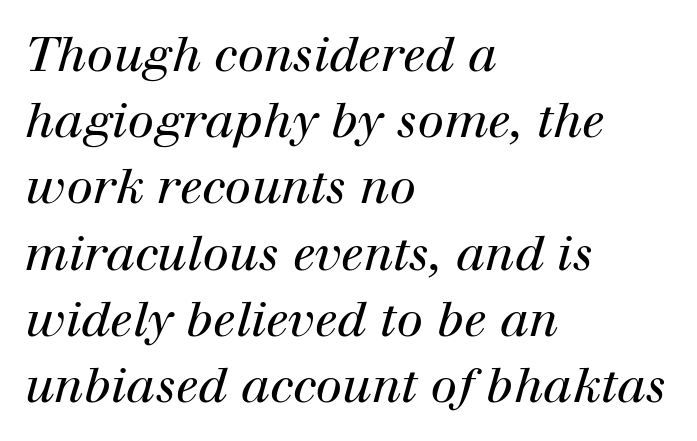
Is this a fixed-width face? No — the glyphs have proportional, varying widths. Spacing between characters is what you'd get straight out of the box. No chunkiness to these letters — they're not bold. Interline gaps are of average width in this sample. Any mark beneath the type? The region is blank. The rendering anchors every line to the left-hand side.
